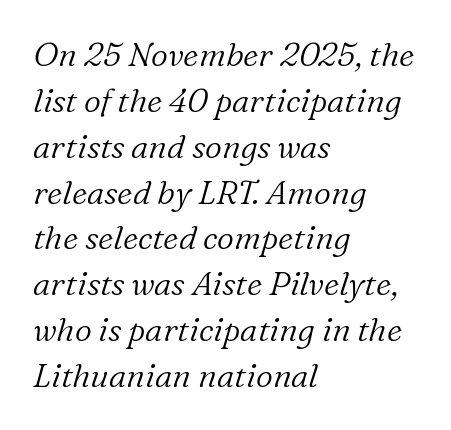
Students, note that the glyphs here touch the page at normal intervals. Regarding leading, the lines here are spaced in the standard way. Clear beneath every line of the passage. Letterform terminals end in serifs throughout the passage. No chunkiness to these letters — they're not bold.
